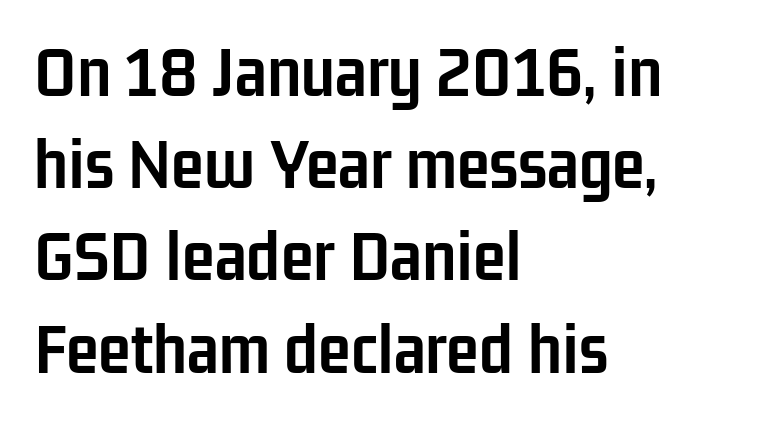
{"serif": "no", "italic": "no", "bold": "yes", "weight": "semibold", "width": "condensed", "stroke_contrast": "low", "x_height": "medium", "monospaced": "no", "underline": "no", "align": "left", "line_spacing_ratio": 1.23, "letter_spacing": "normal", "letter_spacing_em": 0.0, "glyph_px": 75}
